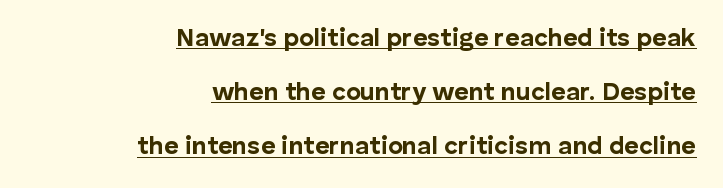
{"italic": "no", "bold": "yes", "underline": "yes", "align": "right", "line_spacing": "loose", "line_spacing_ratio": 2.17, "letter_spacing": "normal", "letter_spacing_em": 0.0, "glyph_px": 25}
